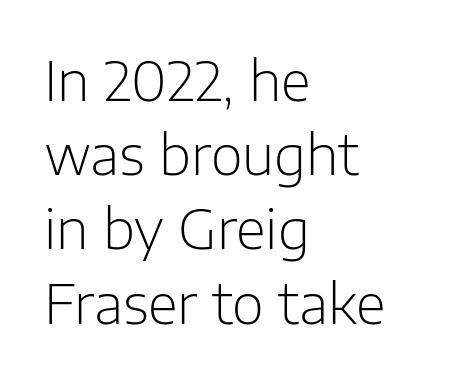
The image shows 55 px light sans-serif type, upright; set left-aligned, normal line spacing (1.35x), normal letter spacing, not underlined; low stroke contrast and a medium x-height.
